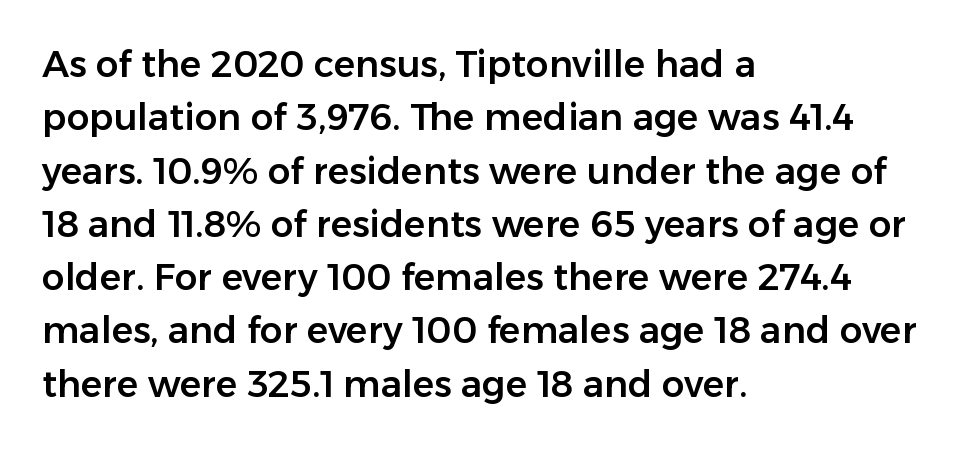
The image shows 36 px sans-serif type, upright; set left-aligned, normal line spacing (1.48x), normal letter spacing, not underlined; low stroke contrast and a medium x-height.
